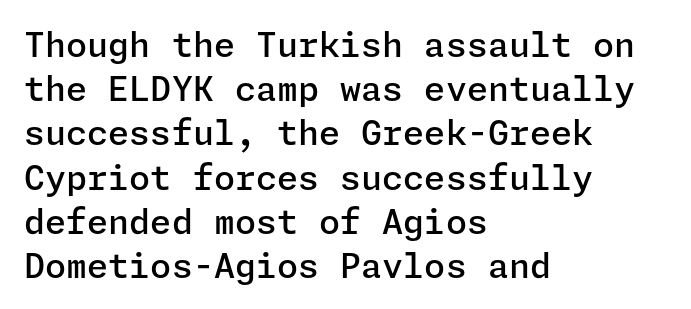
Q: Is the text bold? A: Semi-bold.
Q: Is the text italic (slanted)? A: No, it is upright.
Q: Is the typeface a serif or a sans-serif typeface? A: Sans-serif.
Q: Is the text underlined? A: No.
Q: How is the paragraph aligned? A: Left-aligned.
Q: Is the spacing between letters normal or unusually wide? A: Normal.
Q: Is the spacing between lines tight, normal or loose? A: Normal.
Q: Width (condensed, normal, or wide)? A: Normal.
Q: Stroke contrast? A: Low.
Q: x-height? A: Medium.
